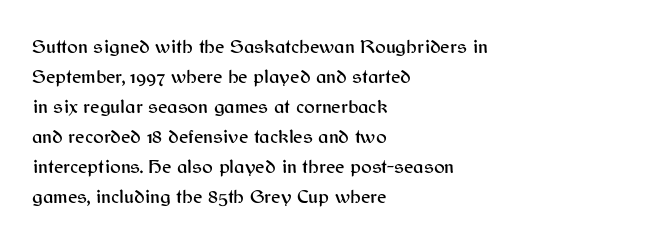
The passage shown has conventional tracking throughout. Is there much room between lines? A standard amount, neither cramped nor airy. This is the regular roman posture of the typeface. Plain, unruled lines of type. Typeset ragged right — the left edge is the straight one.
